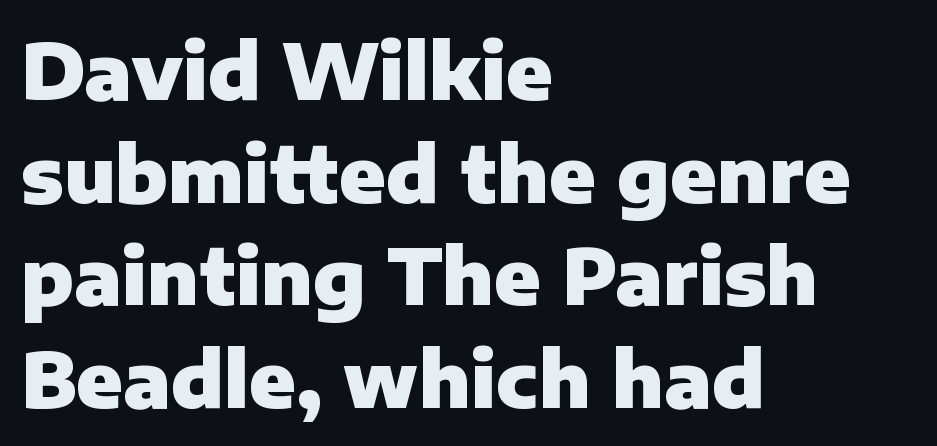
{"serif": "no", "italic": "no", "bold": "yes", "weight": "heavy", "width": "normal", "stroke_contrast": "low", "x_height": "medium", "monospaced": "no", "underline": "no", "align": "left", "line_spacing": "normal", "line_spacing_ratio": 1.35, "letter_spacing": "normal", "letter_spacing_em": 0.0, "glyph_px": 76}
